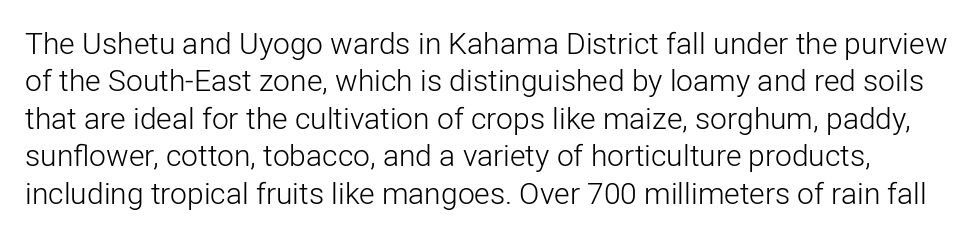
The image shows 30 px light sans-serif type, upright; set normal line spacing (1.25x), normal letter spacing, not underlined; low stroke contrast and a medium x-height.
